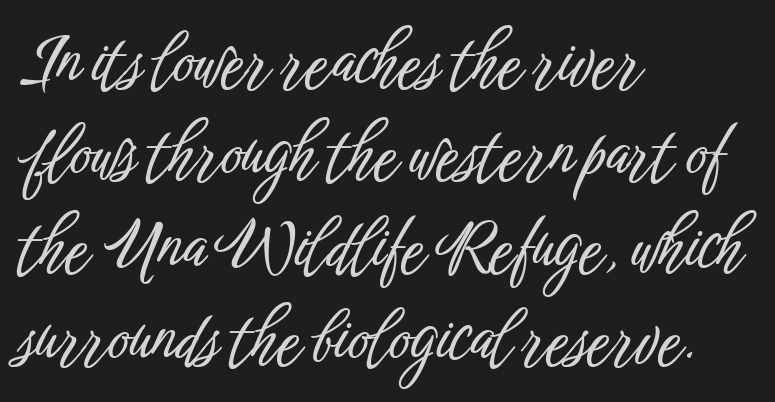
{"serif": "no", "width": "condensed", "stroke_contrast": "low", "x_height": "medium", "monospaced": "no", "underline": "no", "align": "left", "line_spacing": "normal", "line_spacing_ratio": 1.42, "letter_spacing": "normal", "letter_spacing_em": 0.0, "glyph_px": 65}
